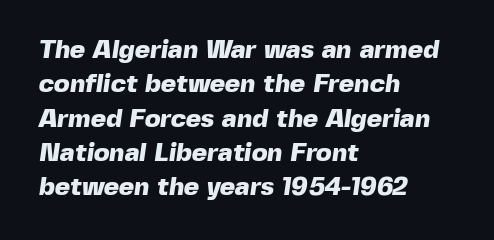
Q: Is the text bold? A: Yes.
Q: Is the text underlined? A: No.
Q: How is the paragraph aligned? A: Left-aligned.
Q: Is the spacing between letters normal or unusually wide? A: Normal.
Q: Is the spacing between lines tight, normal or loose? A: Normal.
